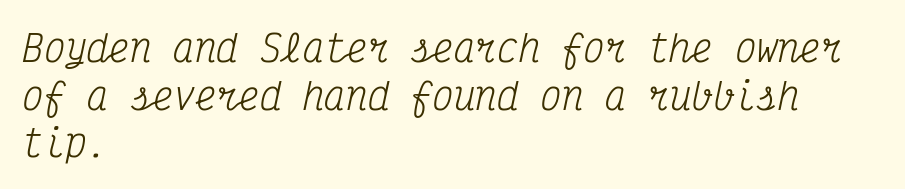
Is the type heavy? It reads as light-to-regular instead. Serif or sans? Serif — the stroke terminals have little feet. One-word summary of the alignment: left. The font's italic variant was chosen for this text. Think of a typewriter: that constant character pitch is what you see here.
